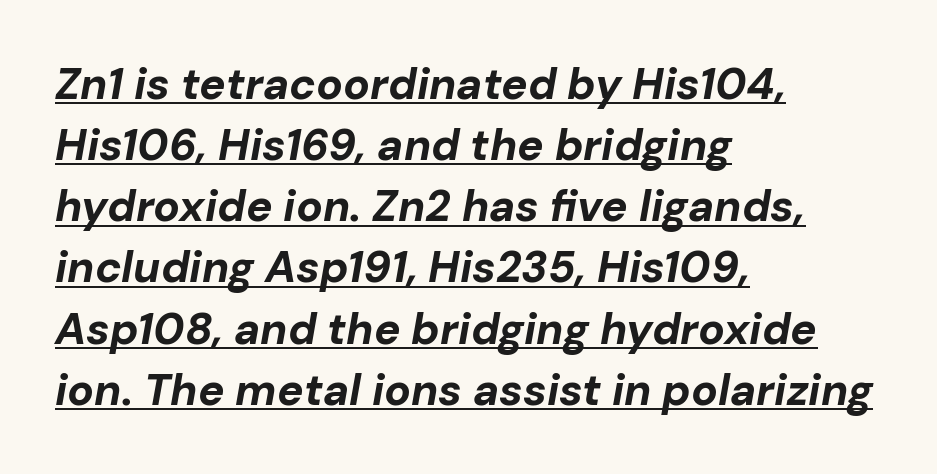
Every letter is thick-stroked: bold, no question. Between one letter and the next there's only the usual sliver of space. Character widths vary here, with narrow letters taking less room than wide ones. Quick note: underline on.
